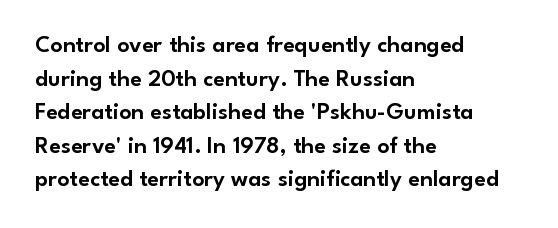
Leading matches the norm, producing a regular column. Every stem runs plumb, perpendicular to the baseline. Underline: absent. In CSS terms this would be text-align: left. Here the glyphs are tracked normally, forming tight word shapes.
